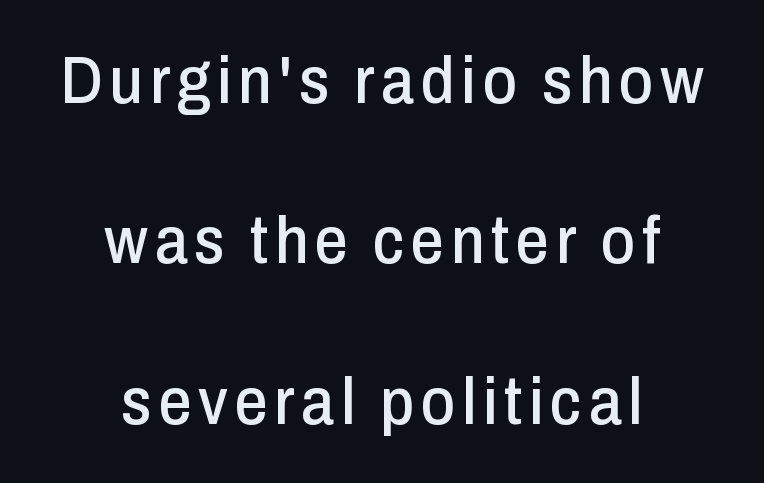
The image shows 66 px condensed sans-serif type, upright; set centered, loose line spacing (2.43x), not underlined; low stroke contrast and a medium x-height.
